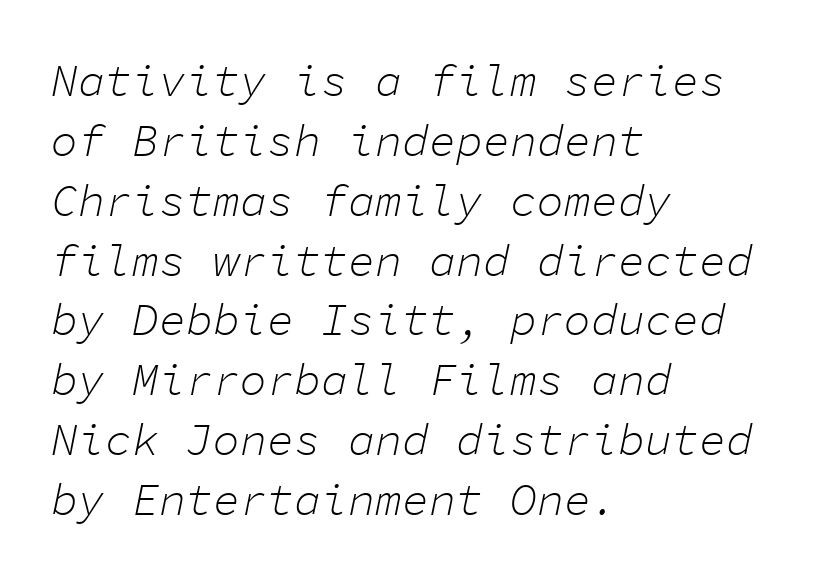
{"italic": "yes", "lean": "right", "slant_degrees": 11, "bold": "no", "weight": "light", "width": "normal", "stroke_contrast": "low", "x_height": "medium", "monospaced": "yes", "underline": "no", "align": "left", "line_spacing": "normal", "line_spacing_ratio": 1.33, "letter_spacing": "normal", "letter_spacing_em": 0.0, "glyph_px": 45}
